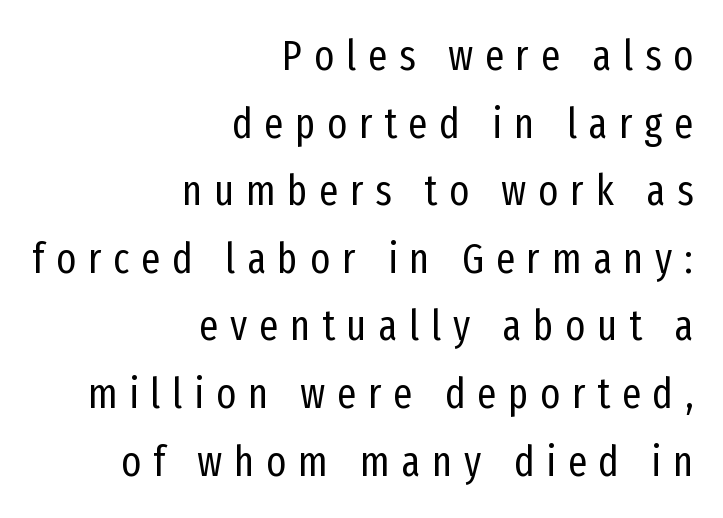
Compared with a typical body face, this is equally light or lighter still. This is sans-serif lettering, the kind often seen on screens and signage. A typesetter would call this heavily tracked-out type. The compositor pushed each line to the right boundary. Vertical strokes here are truly vertical.
